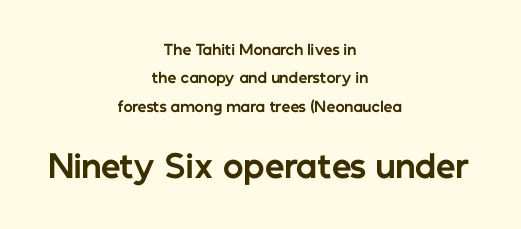
Visually the block forms a symmetrical silhouette, jagged on both flanks. Loosely led — the rows are spread out. Typesetter's note: full bold, strokes at maximum text heaviness. A typesetter would call this proportional, since set widths differ per character. Style check: upright.
